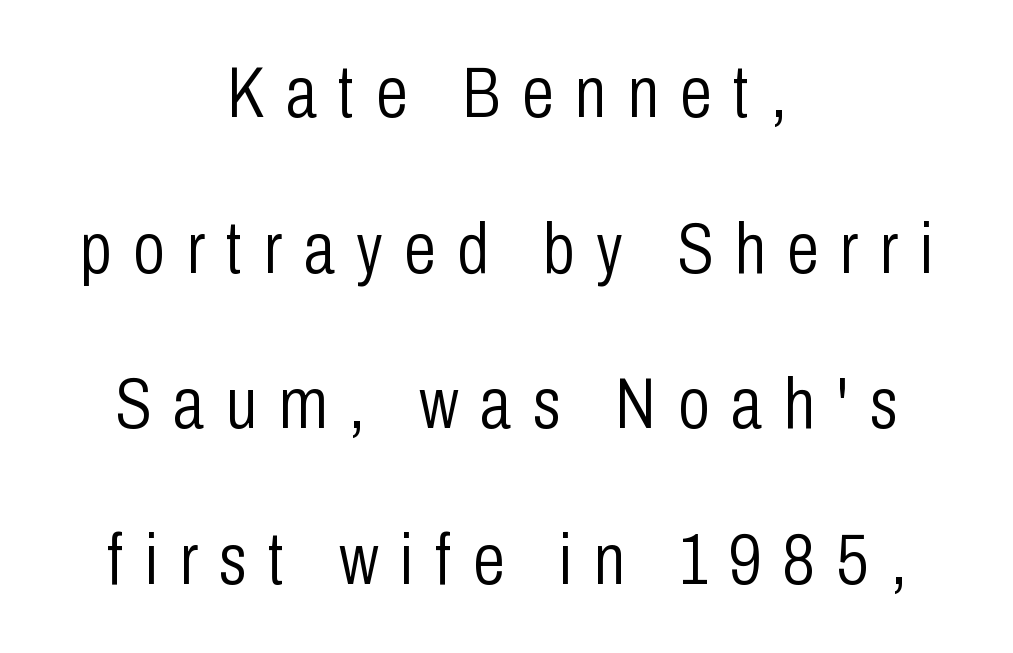
The image shows 72 px light, condensed sans-serif type, upright; set centered, loose line spacing (2.16x), unusually wide letter spacing (+0.3 em), not underlined; low stroke contrast and a medium x-height.
